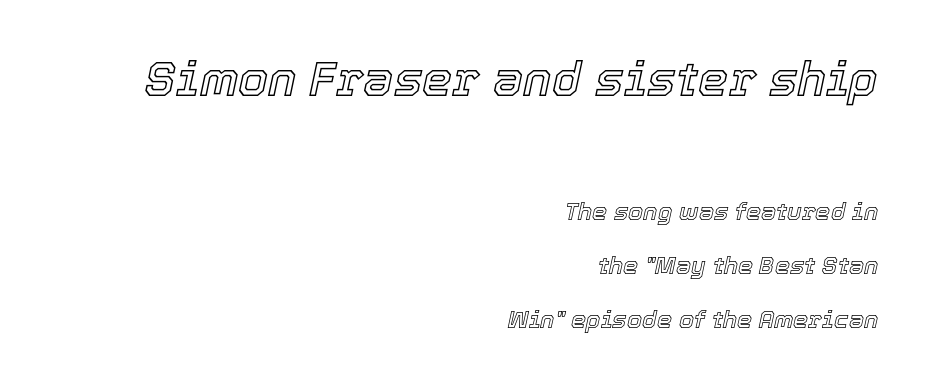
{"italic": "yes", "lean": "right", "slant_degrees": 12, "width": "normal", "x_height": "medium", "monospaced": "no", "underline": "no", "align": "right", "line_spacing": "loose", "line_spacing_ratio": 2.25, "letter_spacing": "normal", "letter_spacing_em": 0.0, "larger_block": "first", "size_ratio": 2.0, "glyph_px": 48}
